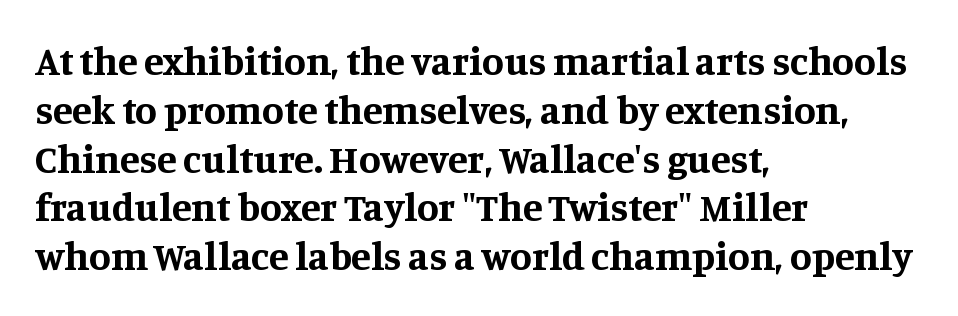
Q: Is the text bold? A: Yes.
Q: Is the text italic (slanted)? A: No, it is upright.
Q: Is the typeface a serif or a sans-serif typeface? A: Serif.
Q: Is the text underlined? A: No.
Q: How is the paragraph aligned? A: Left-aligned.
Q: Is the spacing between letters normal or unusually wide? A: Normal.
Q: Width (condensed, normal, or wide)? A: Normal.
Q: Stroke contrast? A: Medium.
Q: x-height? A: Large.
Q: Monospaced? A: No.
